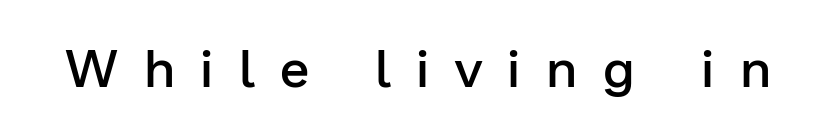
Q: Is the text bold? A: Semi-bold.
Q: Is the text italic (slanted)? A: No, it is upright.
Q: Is the typeface a serif or a sans-serif typeface? A: Sans-serif.
Q: Is the text underlined? A: No.
Q: Is the spacing between letters normal or unusually wide? A: Unusually wide.
Q: Width (condensed, normal, or wide)? A: Normal.
Q: Stroke contrast? A: Low.
Q: x-height? A: Medium.
Q: Monospaced? A: No.
